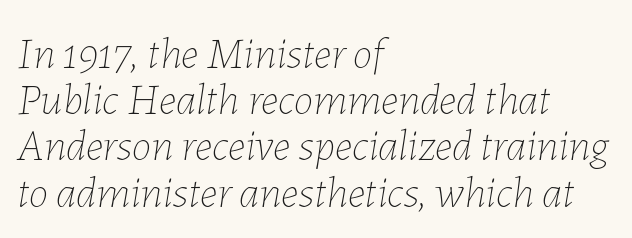
{"italic": "yes", "lean": "right", "slant_degrees": 7, "bold": "no", "weight": "thin", "width": "normal", "stroke_contrast": "low", "x_height": "medium", "monospaced": "no", "underline": "no", "align": "left", "line_spacing": "tight", "line_spacing_ratio": 1.05, "letter_spacing": "normal", "letter_spacing_em": 0.0, "glyph_px": 44}
